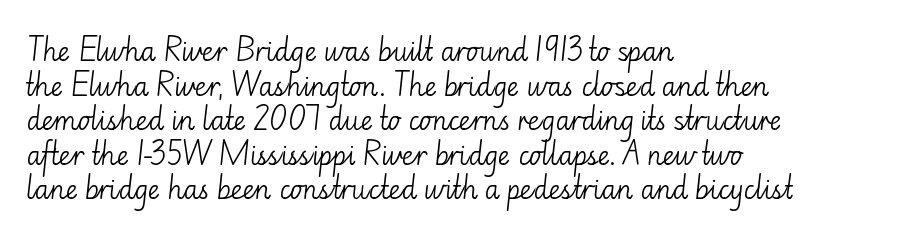
Q: Is the text bold? A: No.
Q: Is the text italic (slanted)? A: Yes.
Q: Is the text underlined? A: No.
Q: How is the paragraph aligned? A: Left-aligned.
Q: Is the spacing between letters normal or unusually wide? A: Normal.
Q: Is the spacing between lines tight, normal or loose? A: Normal.
